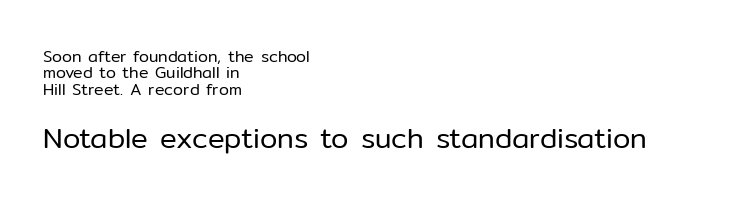
{"serif": "no", "italic": "no", "bold": "no", "weight": "regular", "width": "normal", "stroke_contrast": "low", "x_height": "medium", "monospaced": "no", "underline": "no", "align": "left", "line_spacing": "tight", "line_spacing_ratio": 1.03, "letter_spacing": "normal", "letter_spacing_em": 0.0, "larger_block": "second", "size_ratio": 1.75, "glyph_px": 28}
